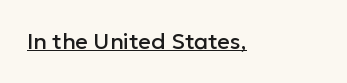
Q: Is the text italic (slanted)? A: No, it is upright.
Q: Is the text underlined? A: Yes.
Q: Is the spacing between letters normal or unusually wide? A: Normal.
